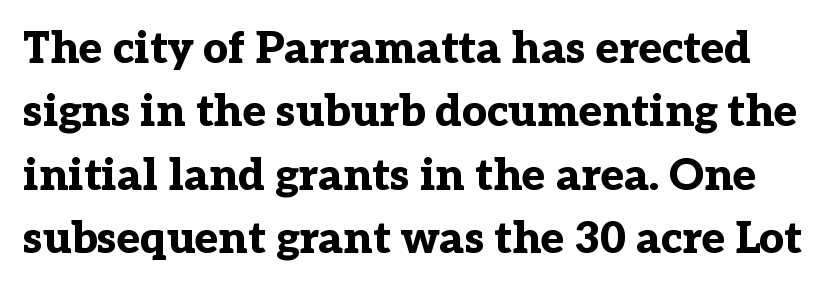
{"serif": "yes", "italic": "no", "bold": "yes", "weight": "bold", "width": "normal", "stroke_contrast": "low", "x_height": "medium", "monospaced": "no", "underline": "no", "line_spacing": "normal", "line_spacing_ratio": 1.44, "letter_spacing": "normal", "letter_spacing_em": 0.0, "glyph_px": 44}
